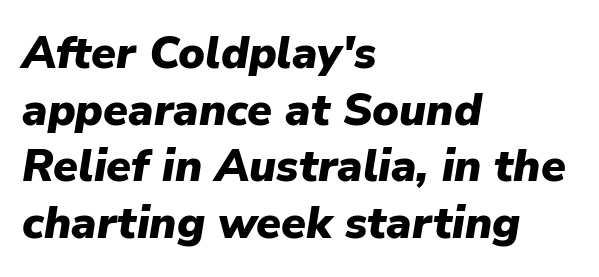
{"italic": "yes", "lean": "right", "slant_degrees": 9, "bold": "yes", "weight": "heavy", "width": "normal", "stroke_contrast": "low", "x_height": "medium", "monospaced": "no", "underline": "no", "align": "left", "line_spacing": "normal", "line_spacing_ratio": 1.26, "letter_spacing": "normal", "letter_spacing_em": 0.0, "glyph_px": 45}
